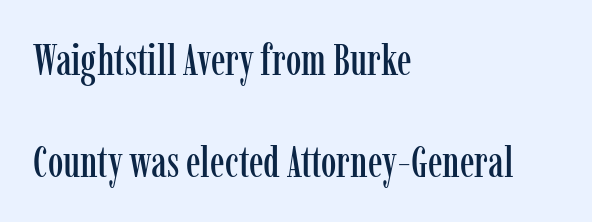
The image shows 44 px condensed serif type, upright; set left-aligned, loose line spacing (2.32x), normal letter spacing, not underlined; low stroke contrast and a medium x-height.
